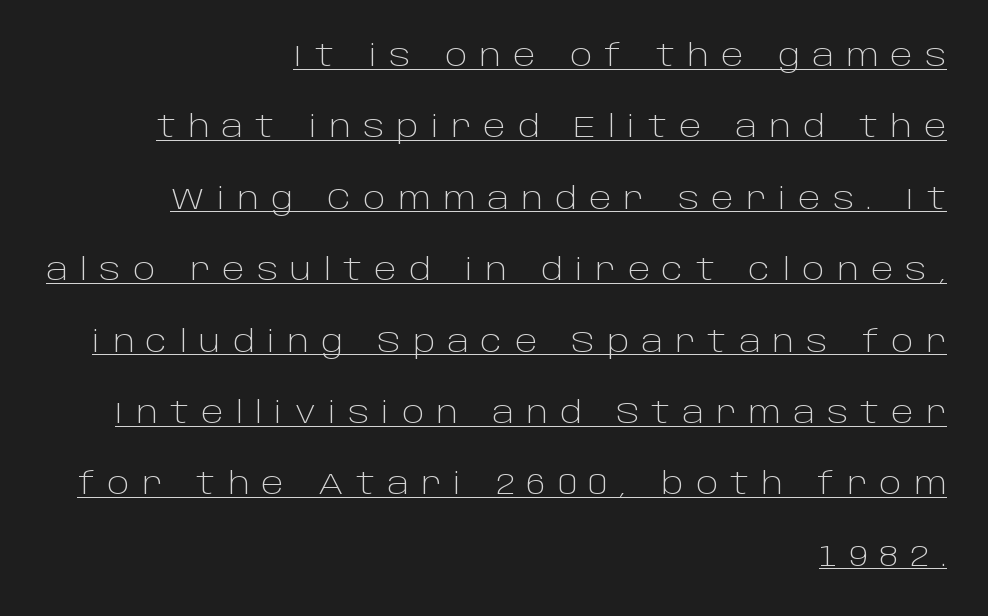
These lines stand farther apart than default settings would place them. Quick note: underline on. The characters display no serif detailing; their extremities are plain. Does the copy run flush right? Yes — the right margin is perfectly even.
